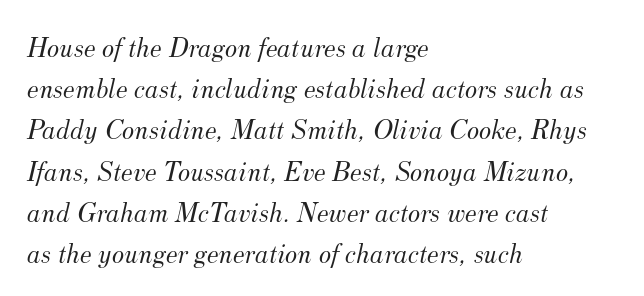
Q: Is the text bold? A: No.
Q: Is the text italic (slanted)? A: Yes, it leans right by about 12 degrees.
Q: Is the typeface a serif or a sans-serif typeface? A: Serif.
Q: Is the text underlined? A: No.
Q: How is the paragraph aligned? A: Left-aligned.
Q: Is the spacing between letters normal or unusually wide? A: Normal.
Q: Is the spacing between lines tight, normal or loose? A: Normal.
Q: Width (condensed, normal, or wide)? A: Normal.
Q: Stroke contrast? A: Medium.
Q: x-height? A: Small.
Q: Monospaced? A: No.
